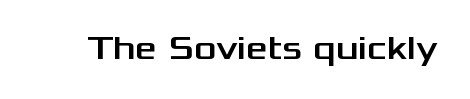
Q: Is the text italic (slanted)? A: No, it is upright.
Q: Is the typeface a serif or a sans-serif typeface? A: Sans-serif.
Q: Is the text underlined? A: No.
Q: Is the spacing between letters normal or unusually wide? A: Normal.
Q: Width (condensed, normal, or wide)? A: Wide.
Q: Stroke contrast? A: Medium.
Q: x-height? A: Medium.
Q: Monospaced? A: No.
